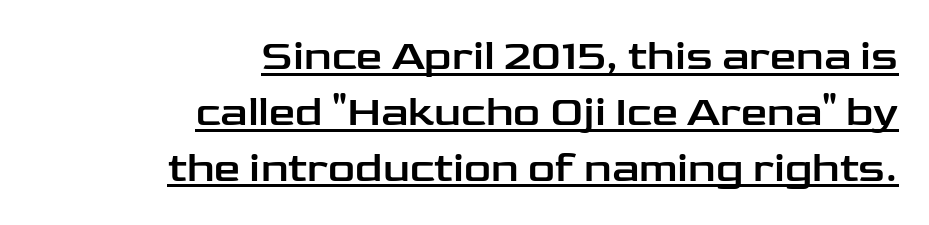
Q: Is the text italic (slanted)? A: No, it is upright.
Q: Is the typeface a serif or a sans-serif typeface? A: Sans-serif.
Q: Is the text underlined? A: Yes.
Q: How is the paragraph aligned? A: Right-aligned.
Q: Is the spacing between letters normal or unusually wide? A: Normal.
Q: Is the spacing between lines tight, normal or loose? A: Normal.
Q: Width (condensed, normal, or wide)? A: Wide.
Q: Stroke contrast? A: Low.
Q: x-height? A: Medium.
Q: Monospaced? A: No.
